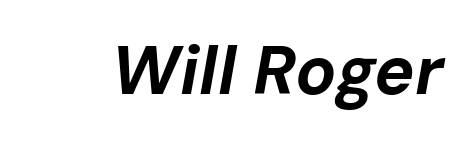
{"italic": "yes", "lean": "right", "slant_degrees": 10, "bold": "yes", "weight": "bold", "width": "normal", "stroke_contrast": "low", "x_height": "medium", "monospaced": "no", "underline": "no", "letter_spacing": "normal", "letter_spacing_em": 0.0, "glyph_px": 68}
